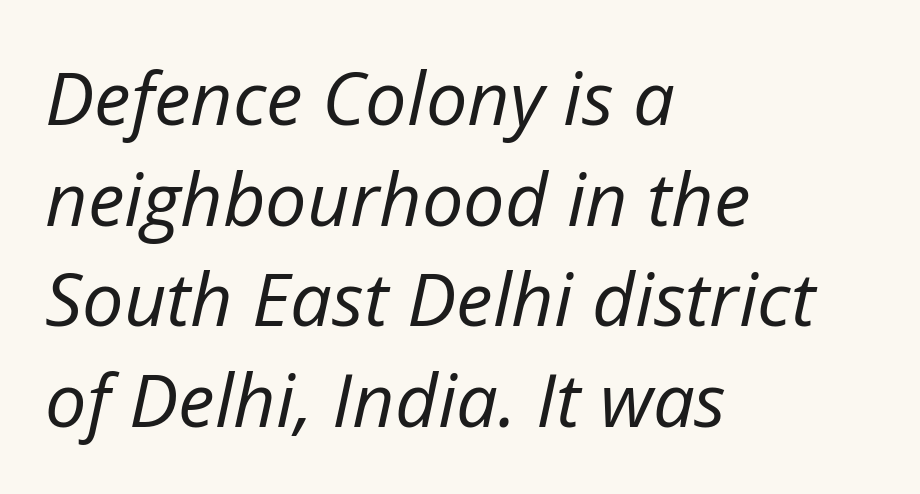
The image shows 74 px regular-weight type, italic (leaning right); set left-aligned, normal line spacing (1.36x), normal letter spacing, not underlined; low stroke contrast and a medium x-height.
